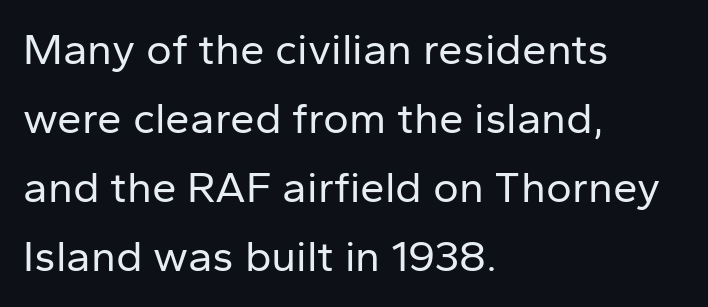
Horizontally, the lines are justified to the leading edge only. Lines of text with bare space underneath. The face looks like a standard text weight, possibly lighter. Note the varied advance widths — an 'i' is clearly narrower than an 'm'.
